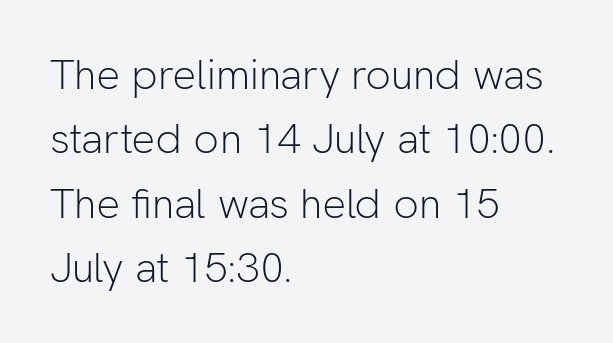
Q: Is the text bold? A: No.
Q: Is the text italic (slanted)? A: No, it is upright.
Q: Is the typeface a serif or a sans-serif typeface? A: Sans-serif.
Q: Is the text underlined? A: No.
Q: How is the paragraph aligned? A: Left-aligned.
Q: Is the spacing between letters normal or unusually wide? A: Normal.
Q: Is the spacing between lines tight, normal or loose? A: Normal.
Q: Width (condensed, normal, or wide)? A: Normal.
Q: Stroke contrast? A: Low.
Q: x-height? A: Medium.
Q: Monospaced? A: No.
